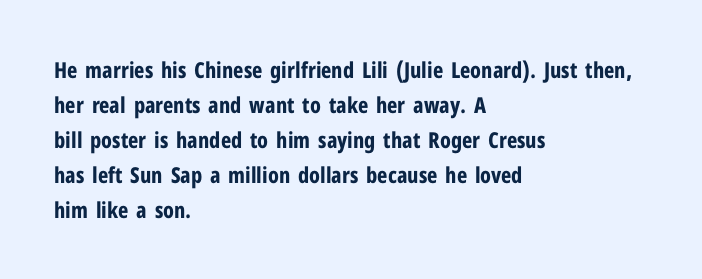
Horizontal bands of white between lines are of average thickness. The rendering keeps characters at their native spacing. Line beginnings align vertically; line endings do not. The font is running at its bold setting. No italicization has been applied; the sample stays upright.
